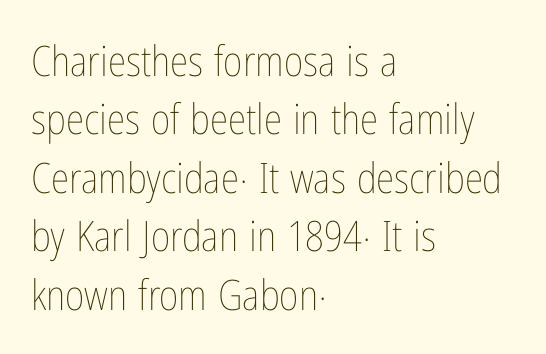
This reads as an unemphasized weight, regular at the heaviest. Baseline-to-baseline distance is the conventional proportion of letter height. When letters stand straight like this, we call the style roman or upright. A typesetter would call this proportional, since set widths differ per character.
